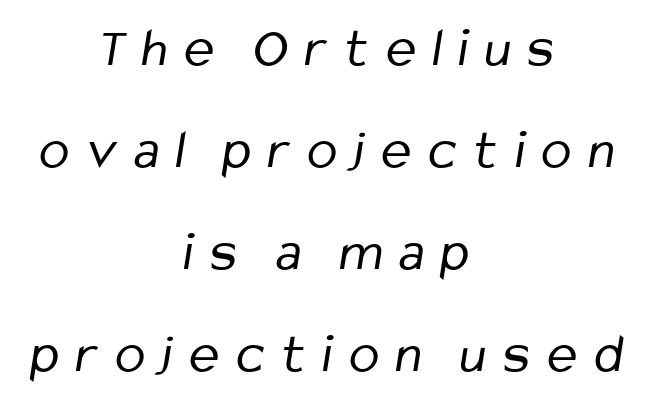
This sample uses expanded letter spacing, leaving extra air between glyphs. Rule under the text: the space is simply empty. Look at the bottom of the vertical strokes: they stop flat, with no serifs. Is this a fixed-width face? No — the glyphs have proportional, varying widths. The passage is arranged like a title page — every line centered.
